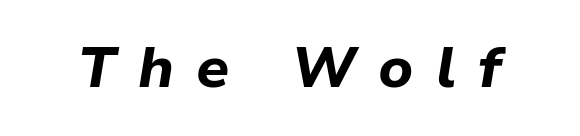
Tracking value appears strongly positive — letters spread wide. Is this a fixed-width face? No — the glyphs have proportional, varying widths. Decoration check: the copy has no underline. This is heavy type, rendered in bold. The axis of the letterforms is tilted away from vertical.
